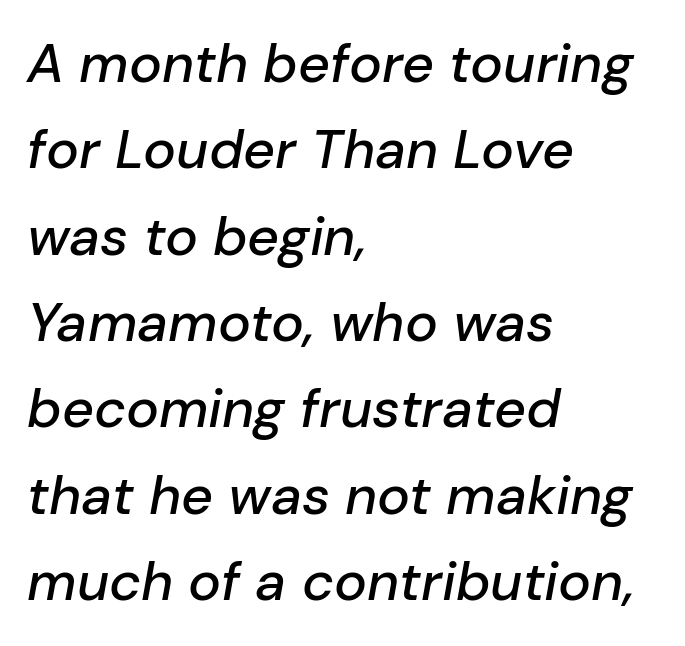
Vertically, the passage feels balanced, rows spaced as you'd expect. Observe the ordinary spacing: letters are neighbours, not strangers. It's the slanting kind of type. The ragged edge is on the right, which tells us the setting is flush left. Check the space under the baseline: it is left empty. Varying glyph widths throughout — classic text-font behaviour.
